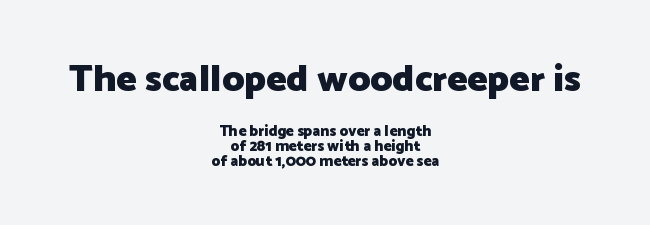
How would I describe the line gaps? Narrow and economical. Type without underlining. Spacing verdict: proportional, widths tailored to each character. Visually, the top section dominates because its glyphs are scaled up.
